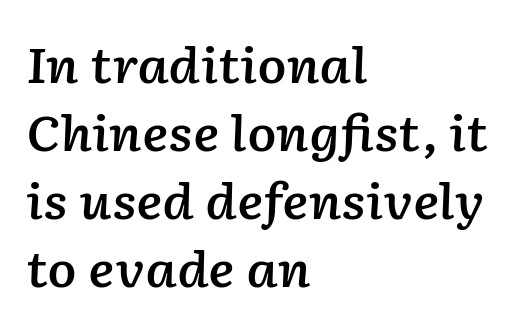
Q: Is the text bold? A: Semi-bold.
Q: Is the text italic (slanted)? A: Yes, it leans right by about 2 degrees.
Q: Is the text underlined? A: No.
Q: How is the paragraph aligned? A: Left-aligned.
Q: Is the spacing between letters normal or unusually wide? A: Normal.
Q: Is the spacing between lines tight, normal or loose? A: Normal.
Q: Width (condensed, normal, or wide)? A: Normal.
Q: Stroke contrast? A: Low.
Q: x-height? A: Medium.
Q: Monospaced? A: No.
